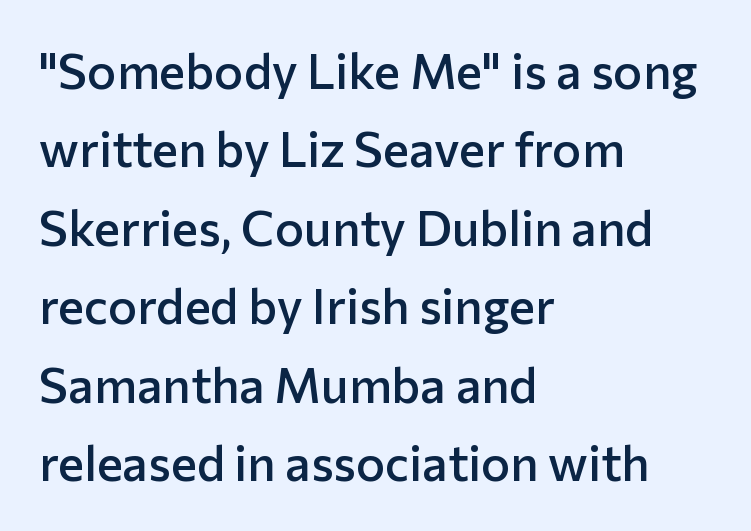
Q: Is the text bold? A: Semi-bold.
Q: Is the text italic (slanted)? A: No, it is upright.
Q: Is the typeface a serif or a sans-serif typeface? A: Sans-serif.
Q: Is the text underlined? A: No.
Q: How is the paragraph aligned? A: Left-aligned.
Q: Is the spacing between letters normal or unusually wide? A: Normal.
Q: Is the spacing between lines tight, normal or loose? A: Normal.
Q: Width (condensed, normal, or wide)? A: Normal.
Q: Stroke contrast? A: Low.
Q: x-height? A: Medium.
Q: Monospaced? A: No.
